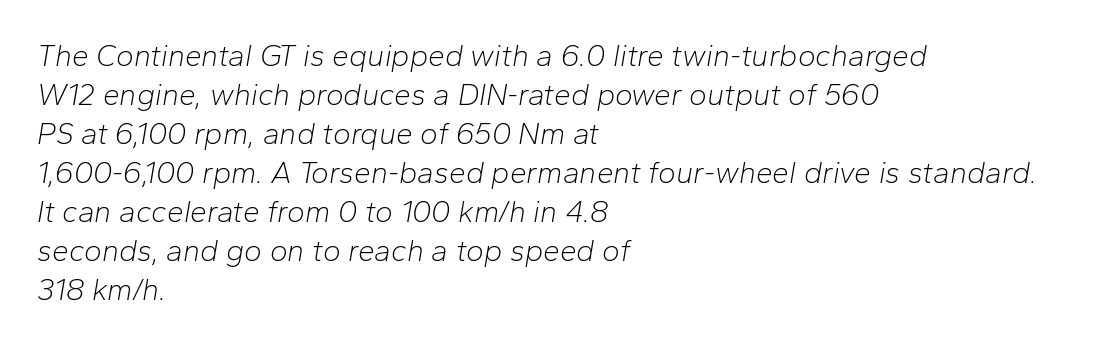
{"italic": "yes", "lean": "right", "slant_degrees": 10, "bold": "no", "weight": "light", "width": "normal", "stroke_contrast": "low", "x_height": "medium", "monospaced": "no", "underline": "no", "align": "left", "line_spacing": "normal", "line_spacing_ratio": 1.3, "letter_spacing": "normal", "letter_spacing_em": 0.0, "glyph_px": 30}
